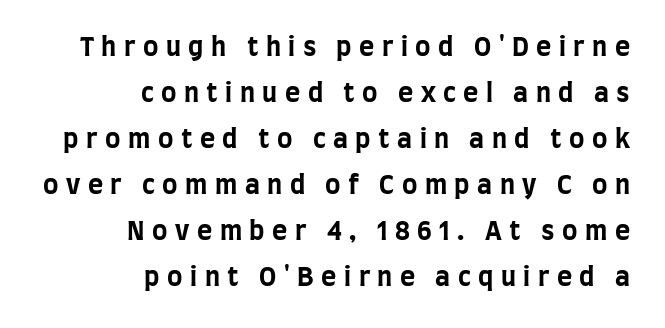
Q: Is the text bold? A: Yes.
Q: Is the text italic (slanted)? A: No, it is upright.
Q: Is the text underlined? A: No.
Q: How is the paragraph aligned? A: Right-aligned.
Q: Is the spacing between letters normal or unusually wide? A: Unusually wide.
